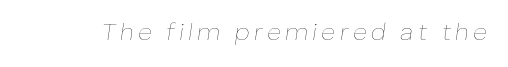
{"italic": "yes", "lean": "right", "slant_degrees": 8, "bold": "no", "underline": "no", "glyph_px": 24}
